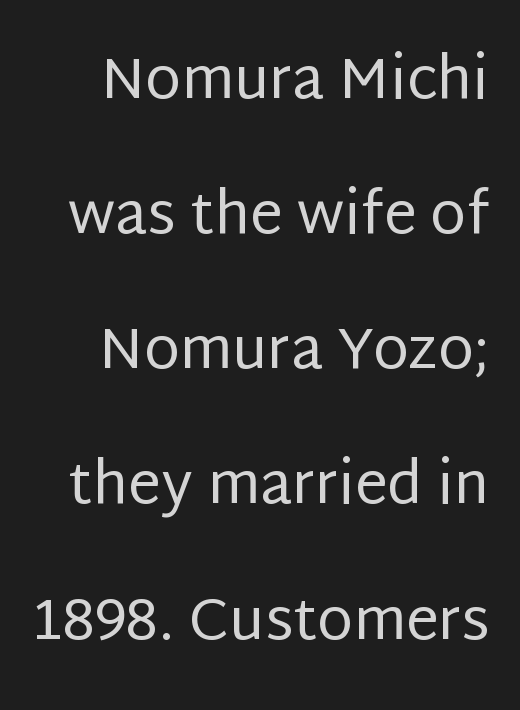
The image shows 58 px regular-weight sans-serif type, upright; set loose line spacing (2.33x), normal letter spacing, not underlined; low stroke contrast and a large x-height.
